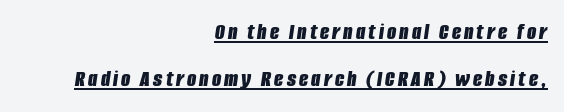
The image shows 24 px bold type, italic (leaning right); set right-aligned, loose line spacing (1.96x), underlined.
